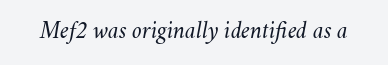
The image shows 24 px text type, italic (leaning right); set normal letter spacing, not underlined.
